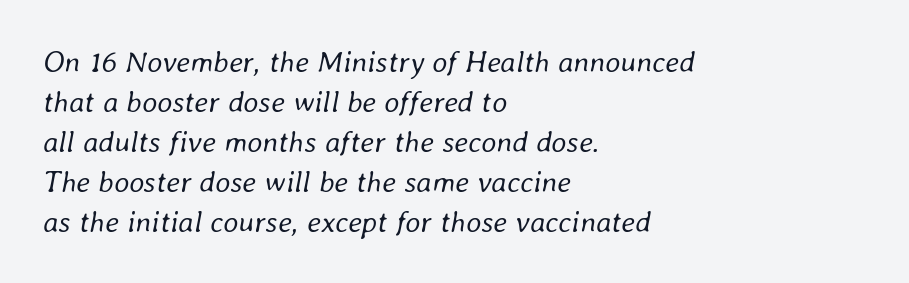
Q: Is the text bold? A: No.
Q: Is the text italic (slanted)? A: Yes, it leans right by about 8 degrees.
Q: Is the text underlined? A: No.
Q: How is the paragraph aligned? A: Left-aligned.
Q: Is the spacing between letters normal or unusually wide? A: Normal.
Q: Is the spacing between lines tight, normal or loose? A: Normal.
Q: Width (condensed, normal, or wide)? A: Normal.
Q: Stroke contrast? A: Low.
Q: x-height? A: Medium.
Q: Monospaced? A: No.
